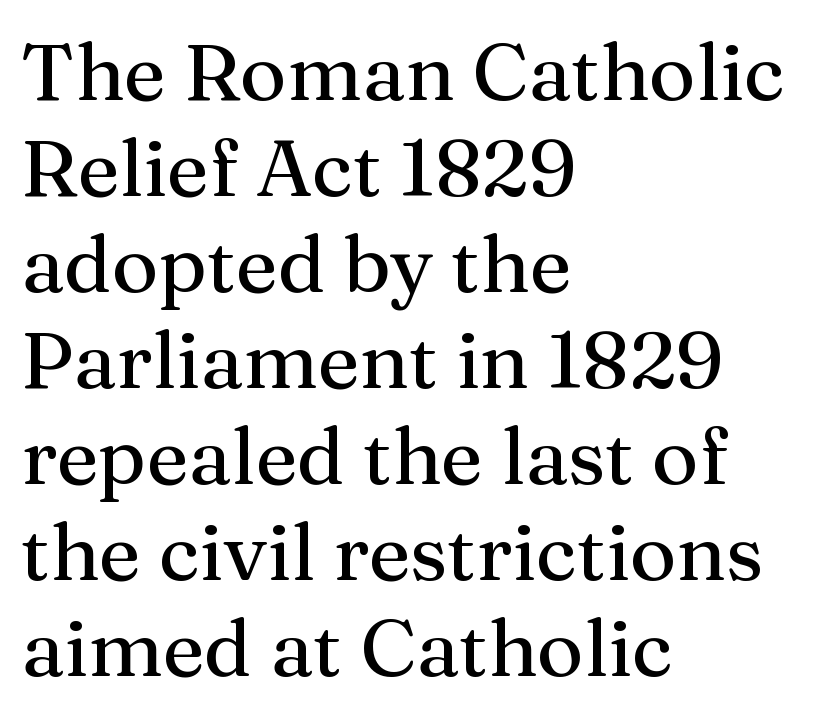
Q: Is the text italic (slanted)? A: No, it is upright.
Q: Is the typeface a serif or a sans-serif typeface? A: Serif.
Q: Is the text underlined? A: No.
Q: How is the paragraph aligned? A: Left-aligned.
Q: Is the spacing between letters normal or unusually wide? A: Normal.
Q: Width (condensed, normal, or wide)? A: Normal.
Q: Stroke contrast? A: Medium.
Q: x-height? A: Medium.
Q: Monospaced? A: No.
